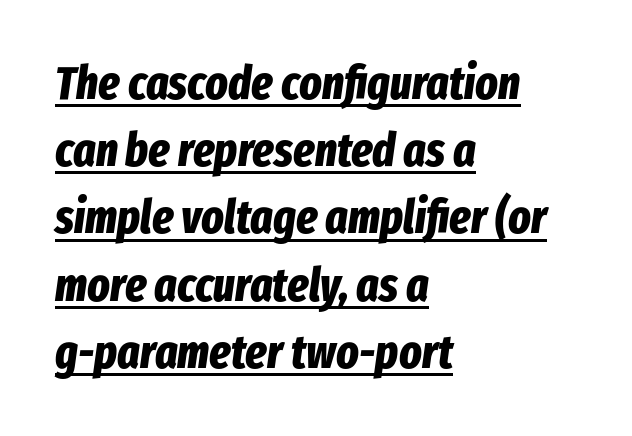
Short note: letters normally spaced. Does the lettering tilt? It does — this is italic. In CSS terms this would be text-align: left. Each letter keeps its own natural width here, so spacing adapts to shape. In terms of weight, the rendering is a true, heavy bold. Leading matches the norm, producing a regular column.
